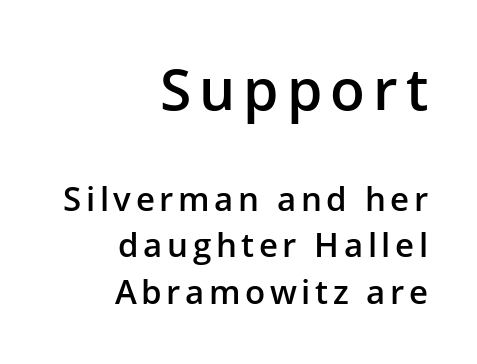
{"serif": "no", "italic": "no", "bold": "semi", "weight": "semibold", "width": "normal", "stroke_contrast": "low", "x_height": "medium", "monospaced": "no", "underline": "no", "align": "right", "line_spacing": "normal", "line_spacing_ratio": 1.41, "larger_block": "first", "size_ratio": 1.73, "glyph_px": 57}
